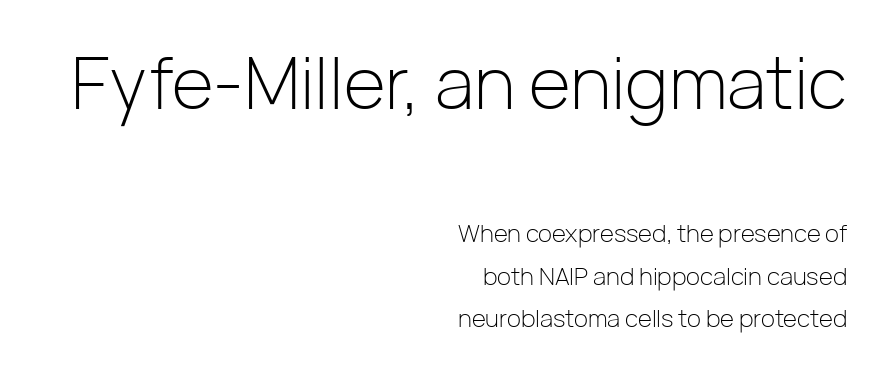
Q: Is the text bold? A: No.
Q: Is the text italic (slanted)? A: No, it is upright.
Q: Is the typeface a serif or a sans-serif typeface? A: Sans-serif.
Q: Is the text underlined? A: No.
Q: How is the paragraph aligned? A: Right-aligned.
Q: Is the spacing between letters normal or unusually wide? A: Normal.
Q: Which block of text is set in a larger size, the first (top) or the second (bottom)? A: The first (top) one.
Q: Width (condensed, normal, or wide)? A: Normal.
Q: Stroke contrast? A: Low.
Q: x-height? A: Medium.
Q: Monospaced? A: No.
